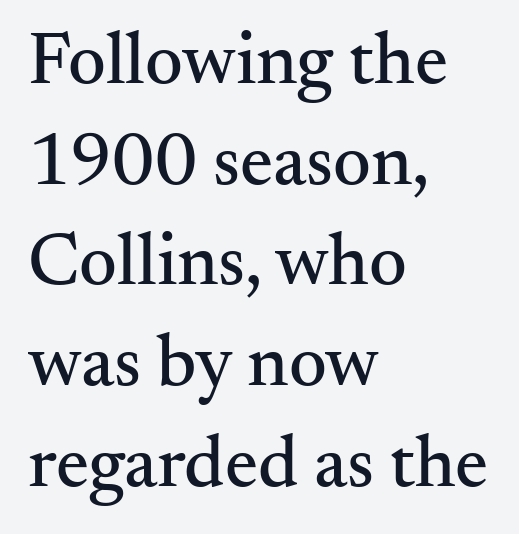
This sample has the flowing, uneven cadence of proportional lettering. Beneath every word, the page is bare. Letterform terminals end in serifs throughout the passage. How would I describe the line gaps? Plain and ordinary. Leftover space on each line is placed entirely after the last word. The letters stand upright; this is a roman face.
